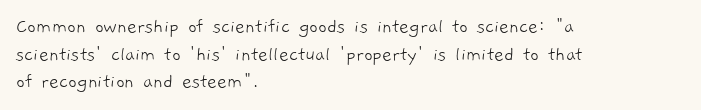
No extra ink here — the face is not bold. Honestly, there is no underline to notice here at all. In terms of letterspacing, this is plain default setting. Is there much room between lines? A standard amount, neither cramped nor airy.
